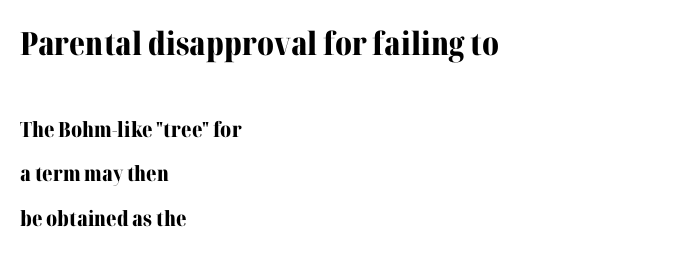
The image shows 32 px bold serif type, upright; set left-aligned, loose line spacing (2.13x), normal letter spacing, not underlined; the first (top) block is 1.52x larger; medium stroke contrast and a medium x-height.
